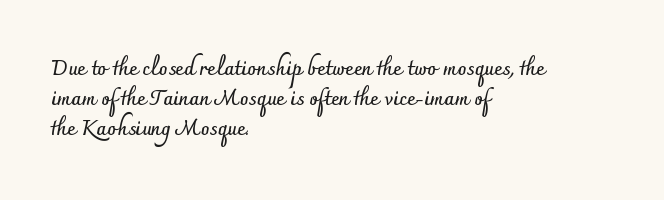
Q: Is the text bold? A: Yes.
Q: Is the text italic (slanted)? A: Yes.
Q: Is the text underlined? A: No.
Q: How is the paragraph aligned? A: Left-aligned.
Q: Is the spacing between letters normal or unusually wide? A: Normal.
Q: Is the spacing between lines tight, normal or loose? A: Normal.
